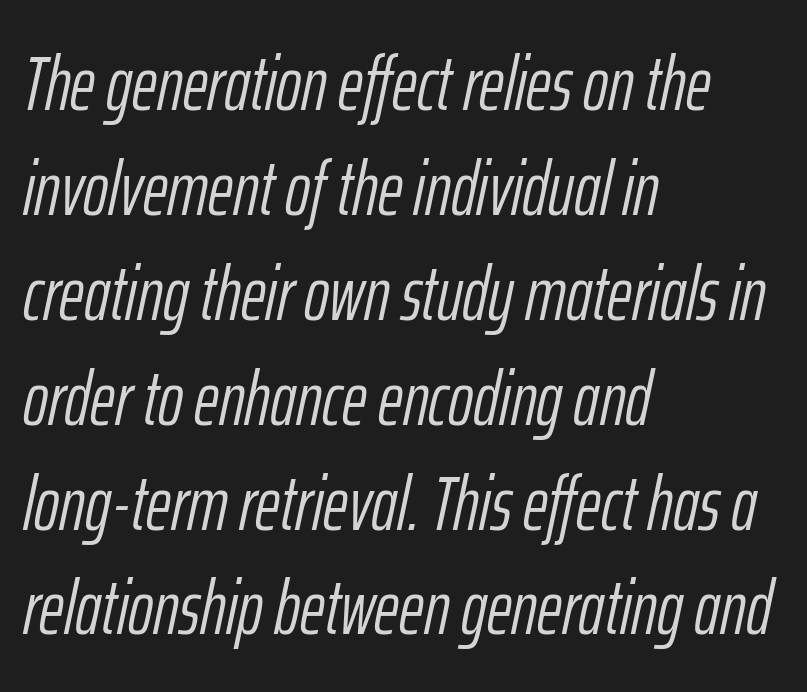
The image shows 76 px light, condensed type, italic (leaning right); set left-aligned, normal line spacing (1.38x), normal letter spacing, not underlined; low stroke contrast and a medium x-height.
